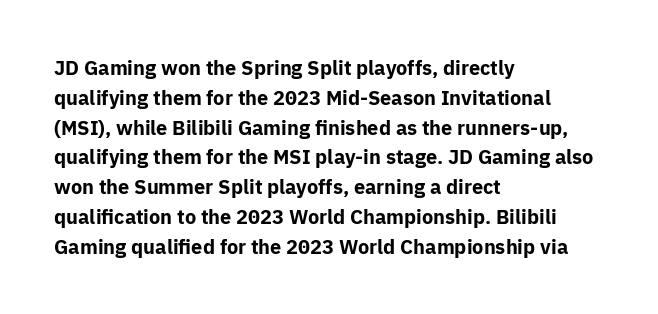
Summary of weight: heavy, a full bold. This sample is left-justified, so line endings fall wherever the words run out. The type sits square on the baseline with zero lean. The lines sit at an ordinary, default distance from one another. A bare baseline throughout the passage. This sample uses plain, unmodified letter spacing.
